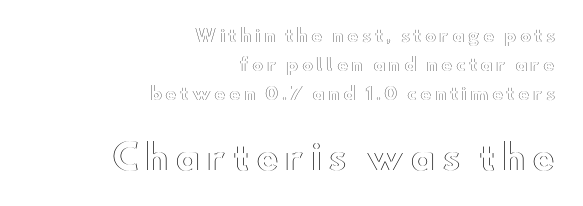
{"italic": "no", "width": "wide", "x_height": "small", "monospaced": "no", "underline": "no", "align": "right", "line_spacing_ratio": 1.71, "larger_block": "second", "size_ratio": 2.0, "glyph_px": 34}
